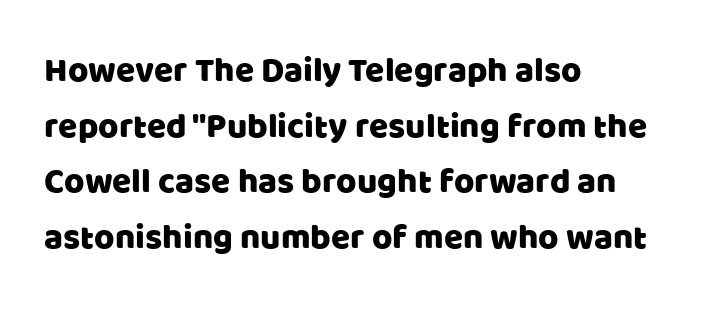
{"serif": "no", "italic": "no", "width": "normal", "stroke_contrast": "low", "x_height": "large", "monospaced": "no", "underline": "no", "align": "left", "line_spacing": "normal", "line_spacing_ratio": 1.59, "letter_spacing": "normal", "letter_spacing_em": 0.0, "glyph_px": 35}
